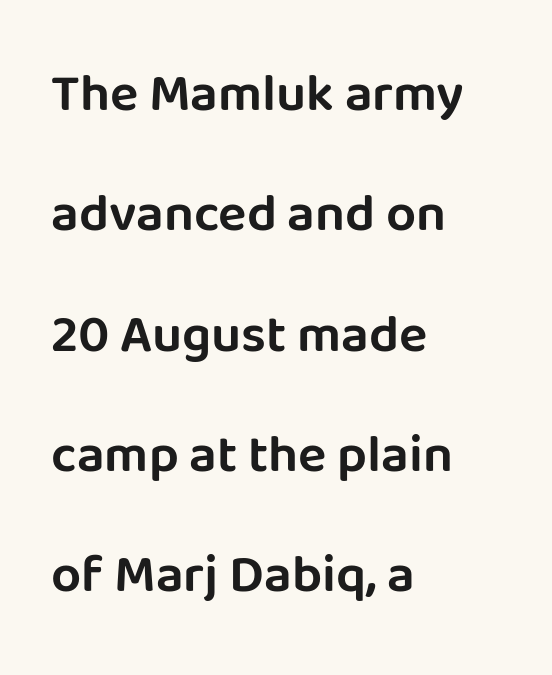
{"serif": "no", "italic": "no", "width": "normal", "stroke_contrast": "low", "x_height": "large", "monospaced": "no", "underline": "no", "align": "left", "line_spacing": "loose", "line_spacing_ratio": 2.27, "letter_spacing": "normal", "letter_spacing_em": 0.0, "glyph_px": 53}
